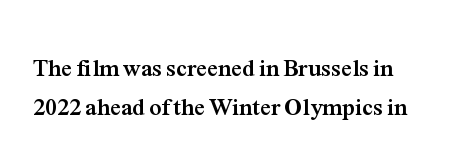
Q: Is the text bold? A: Yes.
Q: Is the text italic (slanted)? A: No, it is upright.
Q: Is the text underlined? A: No.
Q: How is the paragraph aligned? A: Left-aligned.
Q: Is the spacing between letters normal or unusually wide? A: Normal.
Q: Is the spacing between lines tight, normal or loose? A: Normal.
